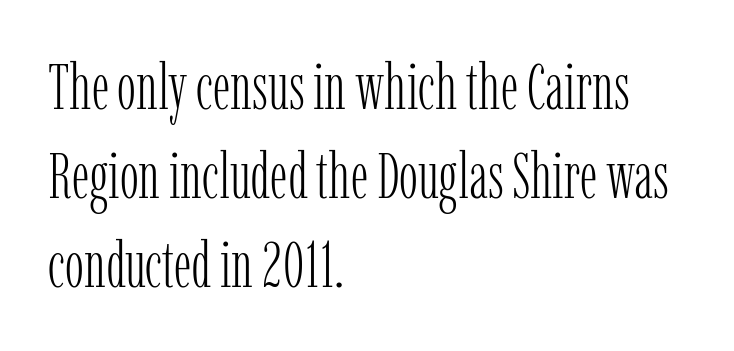
Spacing verdict: proportional, widths tailored to each character. What stands out about the letter spacing? Nothing — it is the standard amount. The typeface chosen for these lines features serifs. Designer's note — italics off, roman on.
